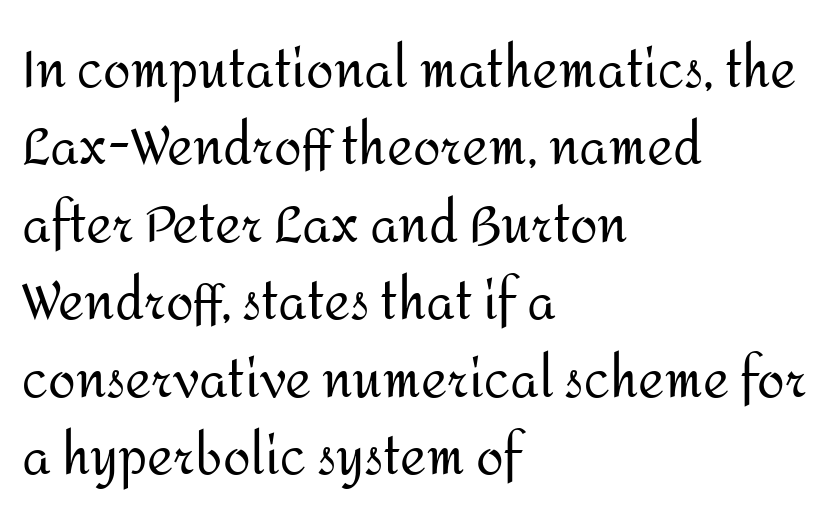
{"serif": "no", "italic": "no", "bold": "no", "weight": "regular", "width": "normal", "stroke_contrast": "medium", "x_height": "medium", "monospaced": "no", "underline": "no", "align": "left", "line_spacing": "normal", "line_spacing_ratio": 1.55, "letter_spacing": "normal", "letter_spacing_em": 0.0, "glyph_px": 50}
